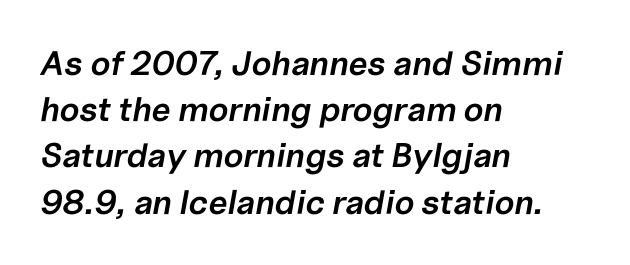
The image shows 34 px semibold type, italic (leaning right); set left-aligned, normal line spacing (1.36x), normal letter spacing, not underlined; low stroke contrast and a medium x-height.
